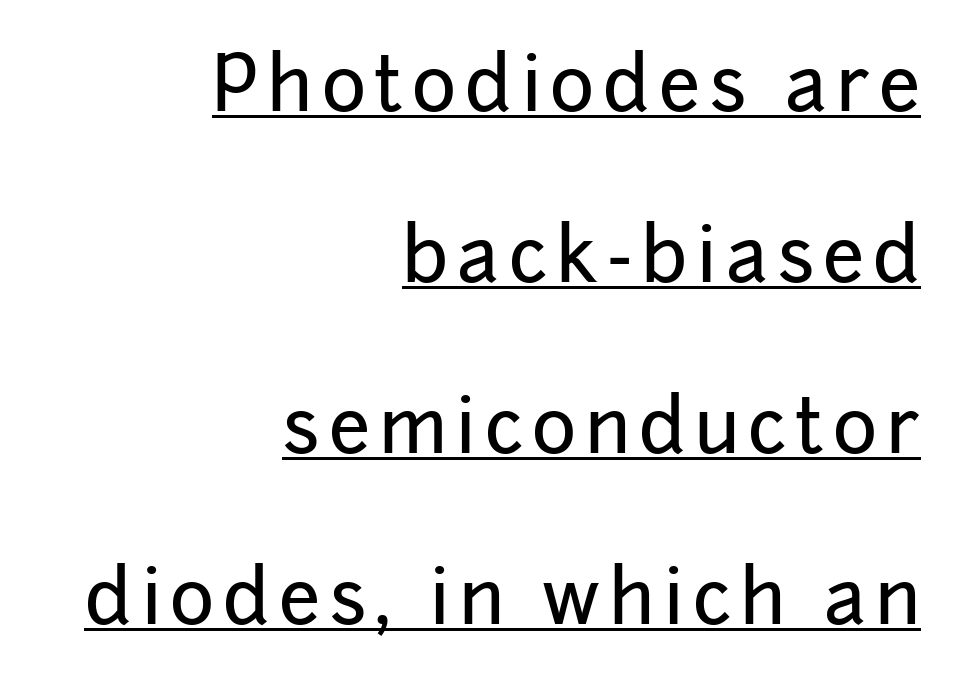
Q: Is the text italic (slanted)? A: No, it is upright.
Q: Is the typeface a serif or a sans-serif typeface? A: Sans-serif.
Q: Is the text underlined? A: Yes.
Q: How is the paragraph aligned? A: Right-aligned.
Q: Is the spacing between lines tight, normal or loose? A: Loose.
Q: Width (condensed, normal, or wide)? A: Normal.
Q: Stroke contrast? A: Low.
Q: x-height? A: Medium.
Q: Monospaced? A: No.
